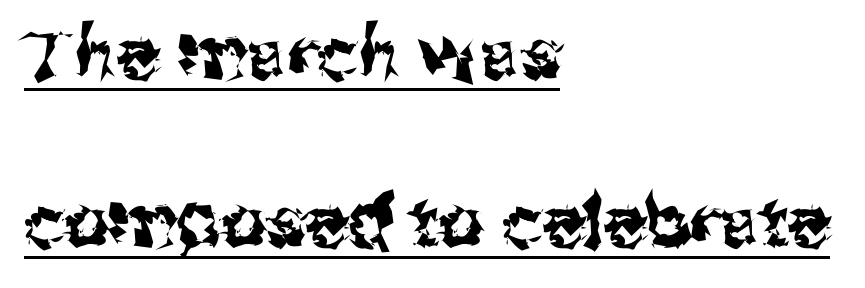
The image shows 71 px sans-serif type, upright; set left-aligned, loose line spacing (2.36x), normal letter spacing, underlined; medium stroke contrast and a medium x-height.
